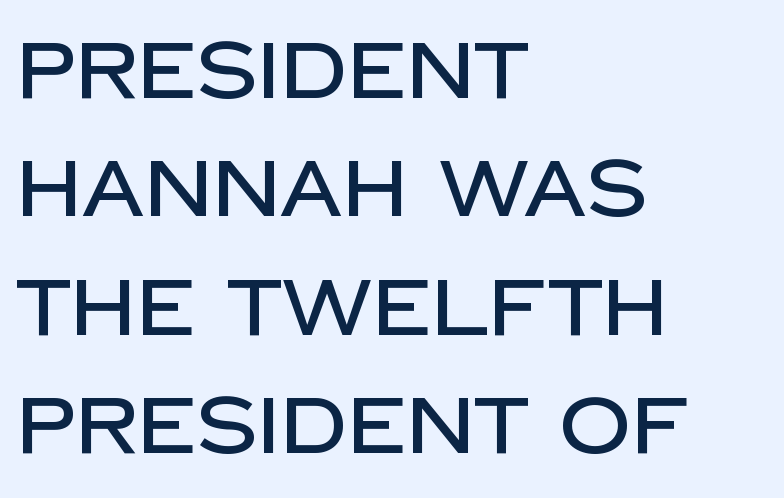
{"serif": "no", "italic": "no", "width": "normal", "stroke_contrast": "low", "x_height": "large", "monospaced": "no", "underline": "no", "align": "left", "line_spacing": "normal", "line_spacing_ratio": 1.5, "letter_spacing": "normal", "letter_spacing_em": 0.0, "glyph_px": 79}
